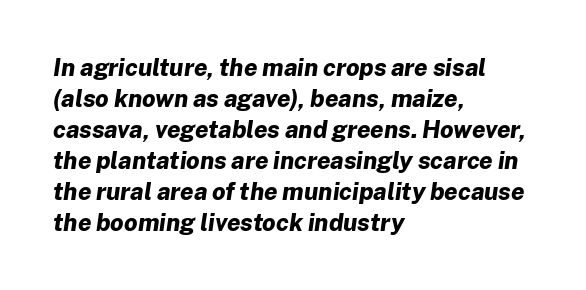
The image shows 24 px bold type, italic (leaning right); set left-aligned, normal line spacing (1.29x), normal letter spacing, not underlined.
